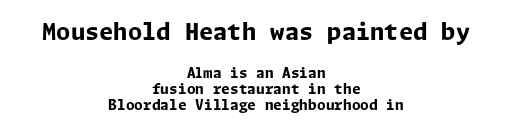
Q: Is the text bold? A: Yes.
Q: Is the text italic (slanted)? A: No, it is upright.
Q: Is the text underlined? A: No.
Q: How is the paragraph aligned? A: Centered.
Q: Is the spacing between letters normal or unusually wide? A: Normal.
Q: Is the spacing between lines tight, normal or loose? A: Tight.
Q: Which block of text is set in a larger size, the first (top) or the second (bottom)? A: The first (top) one.
